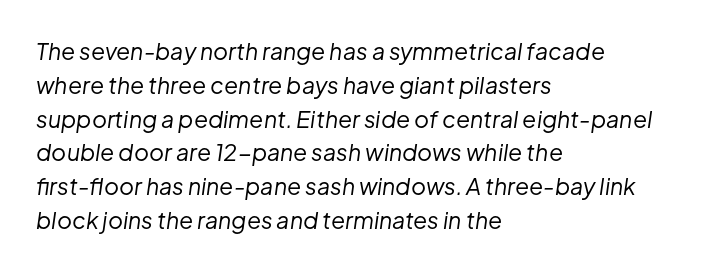
{"italic": "yes", "lean": "right", "slant_degrees": 8, "bold": "no", "underline": "no", "align": "left", "line_spacing": "normal", "line_spacing_ratio": 1.47, "letter_spacing": "normal", "letter_spacing_em": 0.0, "glyph_px": 23}
